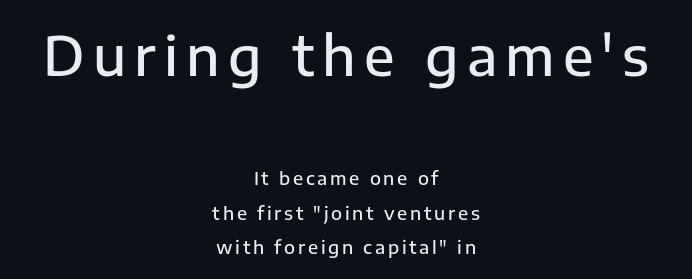
The image shows 54 px semibold sans-serif type, upright; set centered, loose line spacing (1.91x), not underlined; the first (top) block is 3.0x larger; low stroke contrast and a medium x-height.
